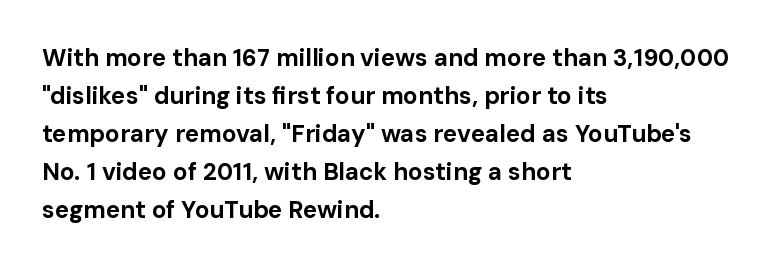
The space between consecutive lines is moderate. Alignment: flush left. The passage shown is not underscored anywhere. The type is set solid horizontally, with unmodified tracking. The characters look thick and weighty, a clear bold. Unlike italic type, these characters show no tilt at all.
